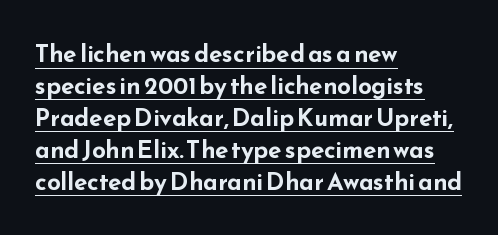
A roman cut, with each character standing at attention. Short note: letters normally spaced. A continuous stroke trails under the words, as in a hyperlink. Thick stems and heavy bowls — unmistakably bold. Line spacing here is normal. The passage is arranged the way most books set body copy — flush left.
